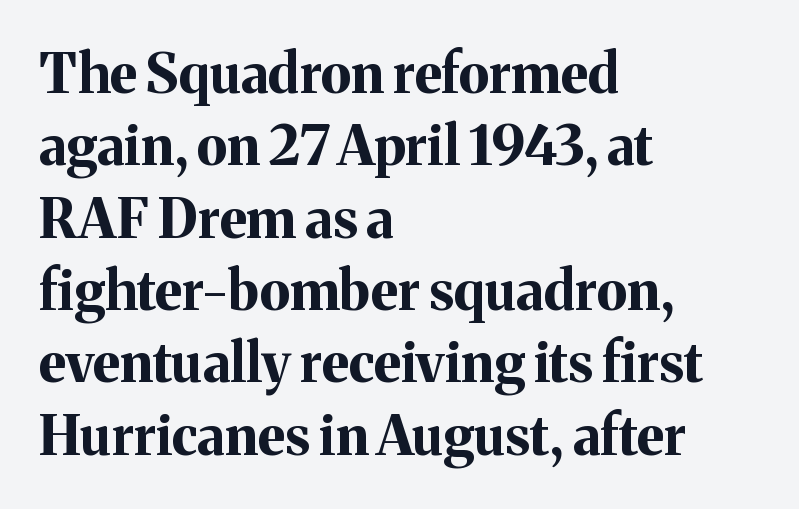
The image shows 54 px bold serif type, upright; set left-aligned, normal line spacing (1.34x), normal letter spacing, not underlined; medium stroke contrast and a medium x-height.
